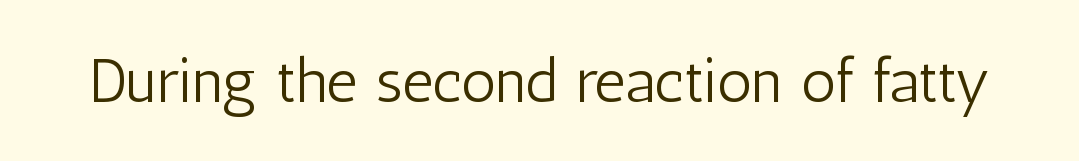
The image shows 62 px light, condensed sans-serif type, upright; set normal letter spacing, not underlined; low stroke contrast and a medium x-height.
